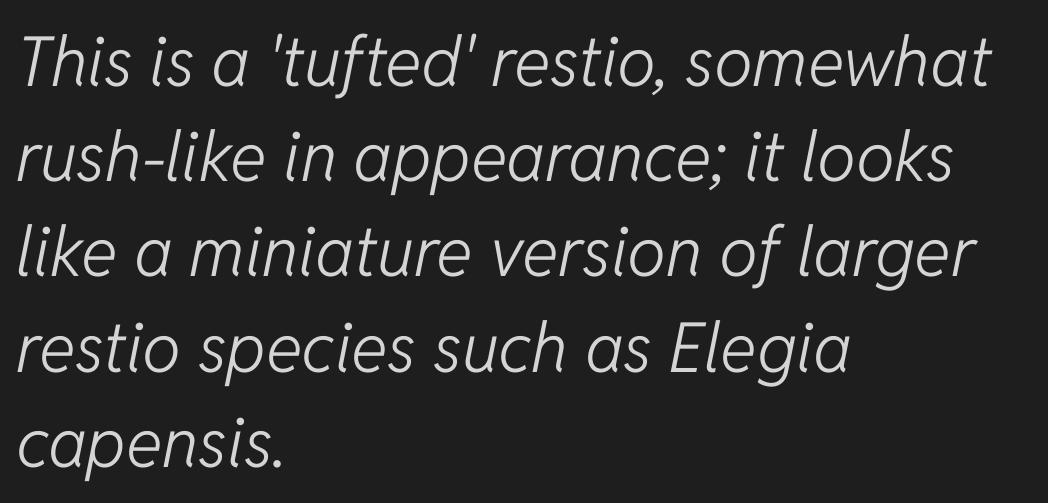
Q: Is the text bold? A: No.
Q: Is the text italic (slanted)? A: Yes, it leans right by about 11 degrees.
Q: Is the text underlined? A: No.
Q: How is the paragraph aligned? A: Left-aligned.
Q: Is the spacing between letters normal or unusually wide? A: Normal.
Q: Is the spacing between lines tight, normal or loose? A: Normal.
Q: Width (condensed, normal, or wide)? A: Normal.
Q: Stroke contrast? A: Low.
Q: x-height? A: Medium.
Q: Monospaced? A: No.
